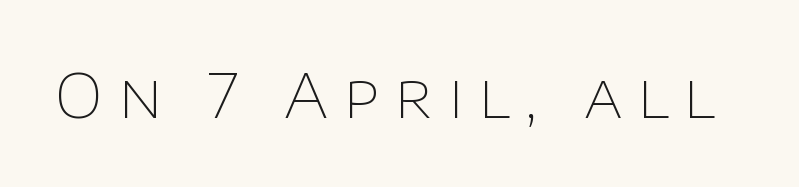
{"serif": "no", "italic": "no", "bold": "no", "weight": "thin", "width": "normal", "stroke_contrast": "low", "x_height": "large", "monospaced": "no", "underline": "no", "letter_spacing": "wide", "letter_spacing_em": 0.24, "glyph_px": 61}
